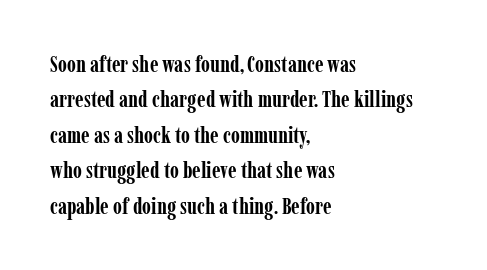
{"italic": "no", "bold": "yes", "underline": "no", "align": "left", "line_spacing": "normal", "line_spacing_ratio": 1.54, "letter_spacing": "normal", "letter_spacing_em": 0.0, "glyph_px": 23}
